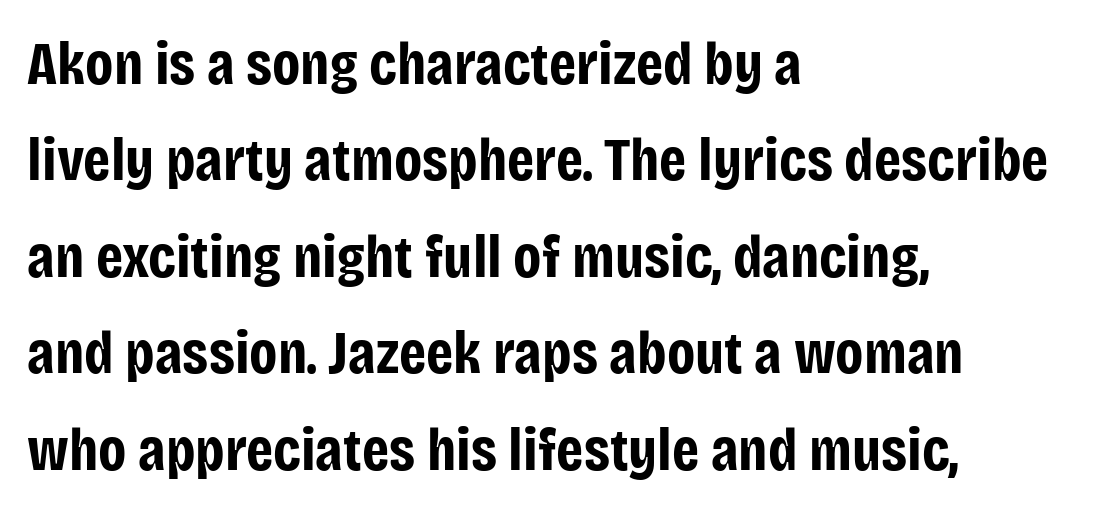
The characters display no serif detailing; their extremities are plain. A normal amount of white space separates one row of letters from the next. Look at the tracking — it's just the regular setting, nothing added. The passage shown is typed in a proportional face where columns would drift. A clean baseline with only descenders dipping below it. Notice how thick the strokes are: this is what a full bold looks like.
